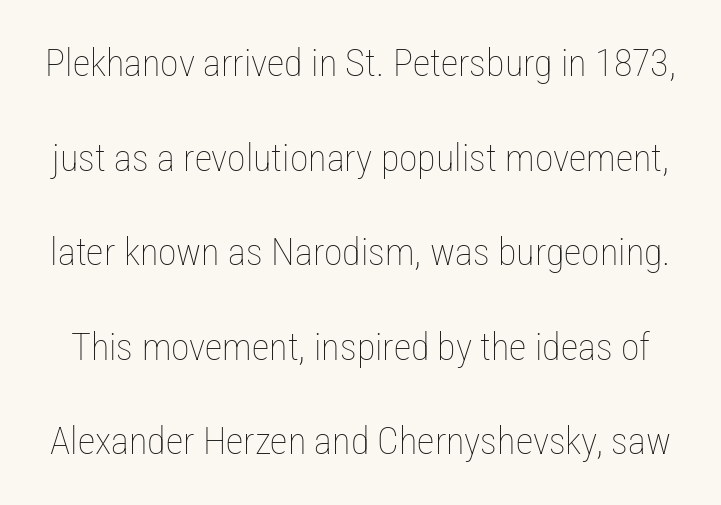
Each letter keeps its own natural width here, so spacing adapts to shape. The font is comparable to plain body text, perhaps lighter. Loosely led — the rows are spread out. It's the straight-up-and-down kind of type. Each row of text sits above clean, open space. Nobody touched the tracking dial on this one.
